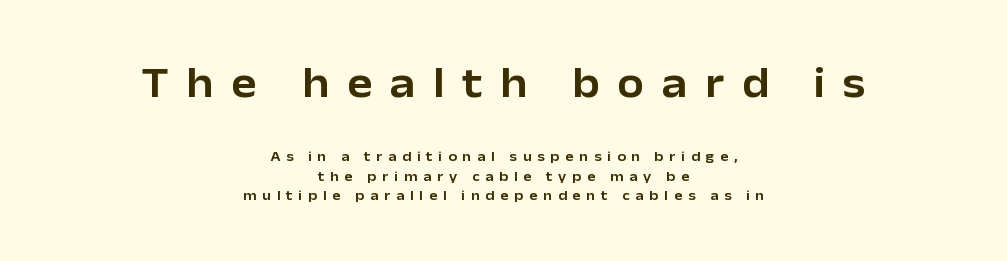
The image shows 43 px sans-serif type, upright; set centered, normal line spacing (1.39x), unusually wide letter spacing (+0.41 em), not underlined; the first (top) block is 3.07x larger; low stroke contrast and a medium x-height.
